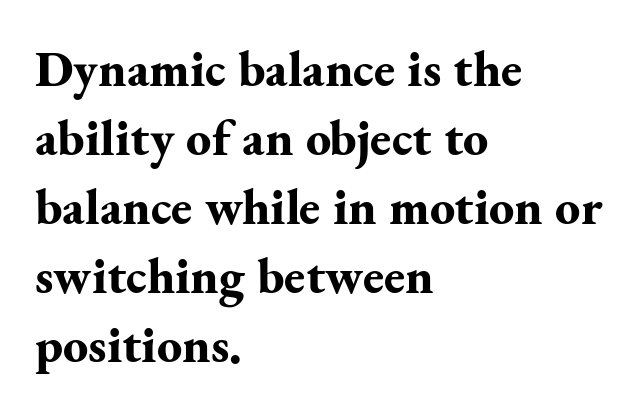
The image shows 50 px bold serif type, upright; set left-aligned, normal line spacing (1.38x), normal letter spacing, not underlined; medium stroke contrast and a small x-height.
